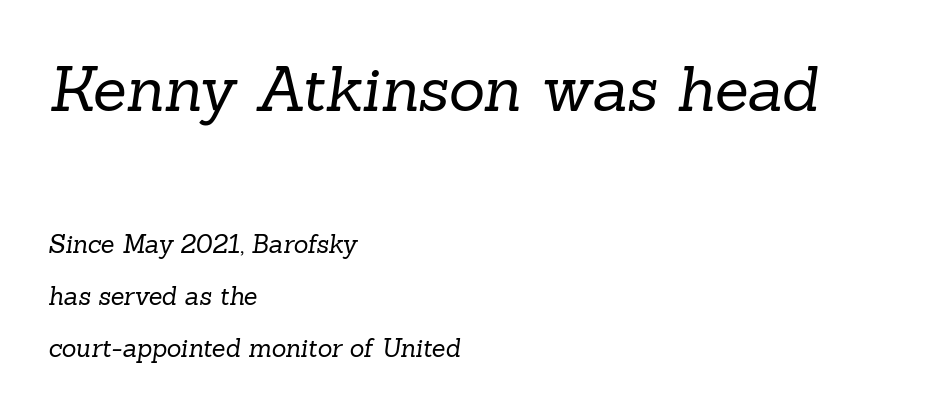
Each letter keeps its own natural width here, so spacing adapts to shape. If you squint, the top block still reads clearly — it's the larger of the two. Unmarked baselines from the first word to the last. Is this a sans? No — the strokes have serifs. You could fit nearly another row in the gap between these rows.
